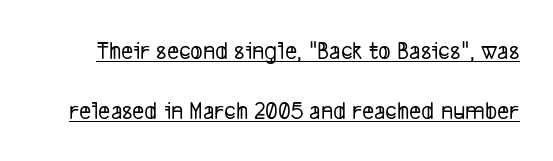
The image shows 26 px text type; set loose line spacing (2.29x), normal letter spacing, underlined.
